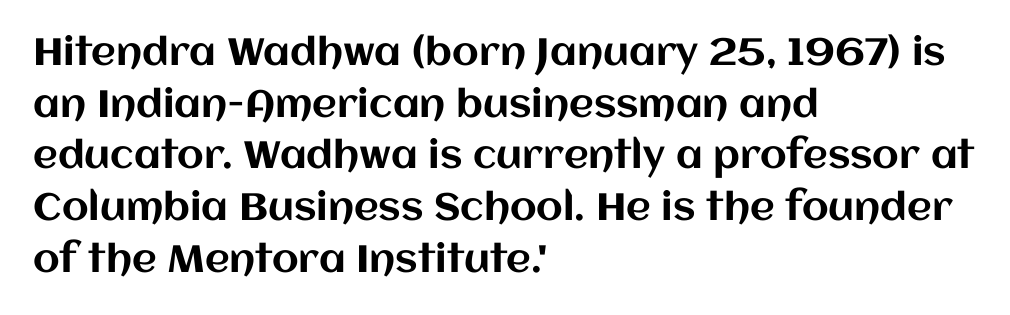
{"italic": "no", "width": "normal", "stroke_contrast": "medium", "x_height": "large", "monospaced": "no", "underline": "no", "align": "left", "line_spacing": "normal", "line_spacing_ratio": 1.36, "letter_spacing": "normal", "letter_spacing_em": 0.0, "glyph_px": 38}
